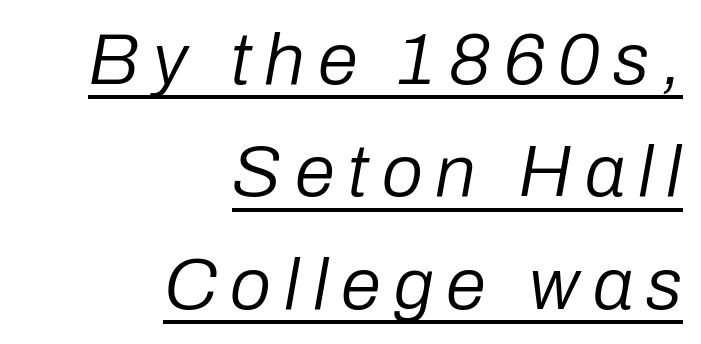
Which margin do the lines hug? The right one — the left edge is uneven. Do the characters align in a grid? No, the font is proportional. In terms of posture, this sample is oblique. Looks like someone drew a line under every word here. Is the type heavy? It reads as light-to-regular instead.
